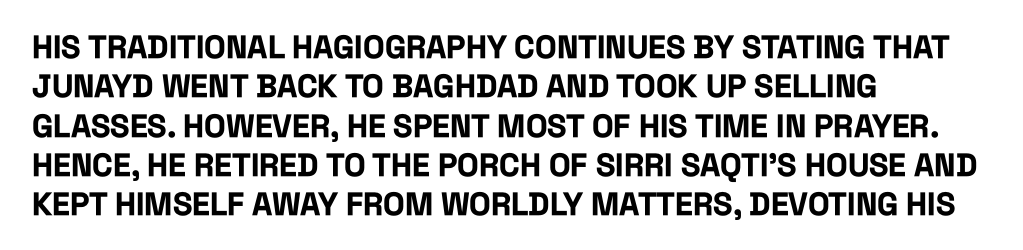
Q: Is the text bold? A: Yes.
Q: Is the text italic (slanted)? A: No, it is upright.
Q: Is the typeface a serif or a sans-serif typeface? A: Sans-serif.
Q: Is the text underlined? A: No.
Q: How is the paragraph aligned? A: Left-aligned.
Q: Is the spacing between letters normal or unusually wide? A: Normal.
Q: Width (condensed, normal, or wide)? A: Condensed.
Q: Stroke contrast? A: Low.
Q: x-height? A: Large.
Q: Monospaced? A: No.
